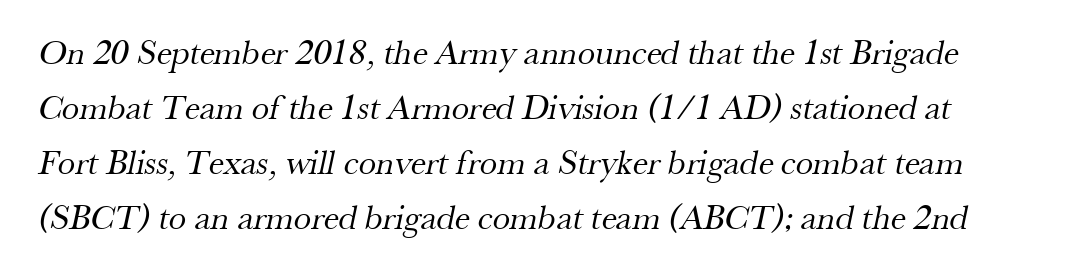
The strokes are not fattened; the text isn't bold. This rendering leaves character spacing at its baseline value. Note the varied advance widths — an 'i' is clearly narrower than an 'm'. Each new line begins a customary step beneath the previous one. This is serif lettering, the kind often seen in printed books. The foot of each line stays bare and open.
